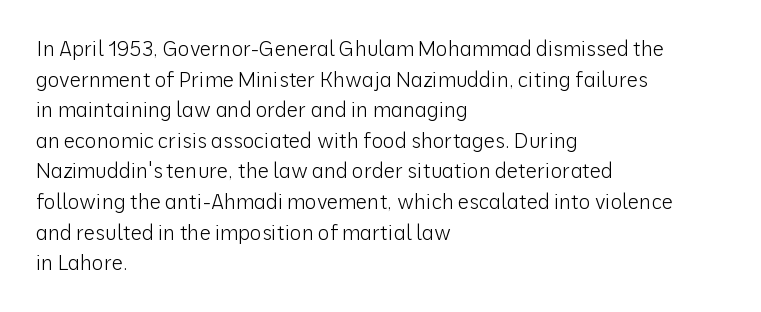
{"italic": "no", "bold": "no", "underline": "no", "align": "left", "line_spacing": "normal", "line_spacing_ratio": 1.53, "letter_spacing": "normal", "letter_spacing_em": 0.0, "glyph_px": 20}
